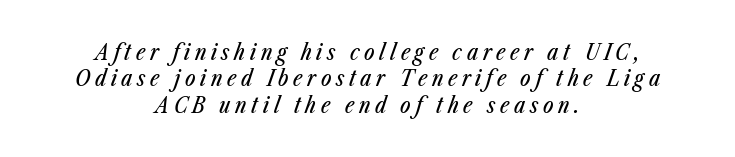
The image shows 22 px text type, italic (leaning right); set centered, line spacing 1.2x, unusually wide letter spacing (+0.21 em), not underlined.
